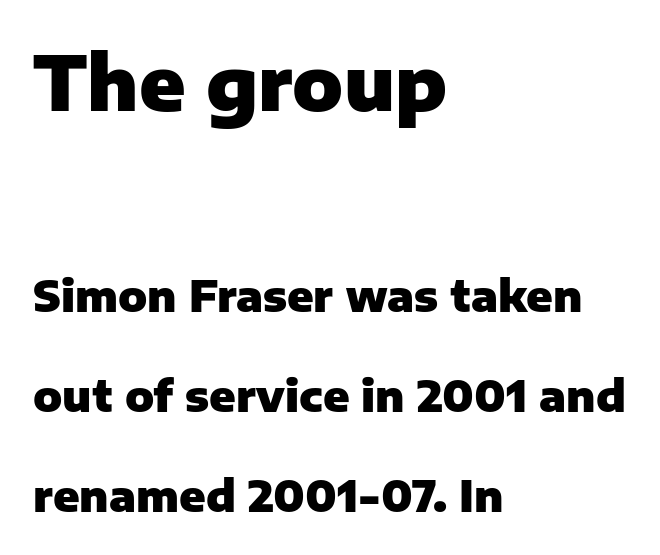
{"serif": "no", "italic": "no", "bold": "yes", "weight": "heavy", "width": "normal", "stroke_contrast": "low", "x_height": "medium", "monospaced": "no", "underline": "no", "align": "left", "line_spacing": "loose", "line_spacing_ratio": 2.32, "letter_spacing": "normal", "letter_spacing_em": 0.0, "larger_block": "first", "size_ratio": 1.74, "glyph_px": 75}
